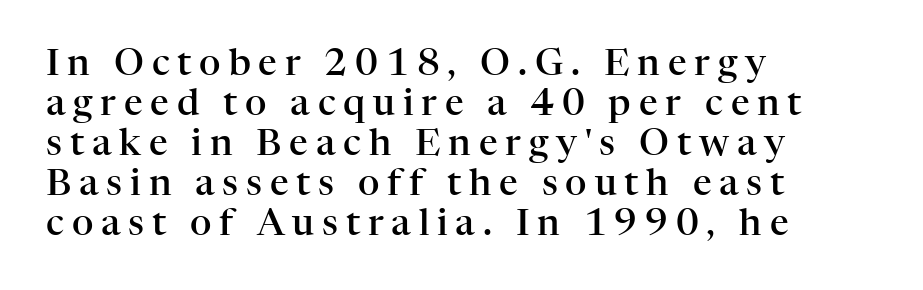
The image shows 37 px semibold serif type, upright; set left-aligned, tight line spacing (1.08x), unusually wide letter spacing (+0.21 em), not underlined; high stroke contrast and a medium x-height.
